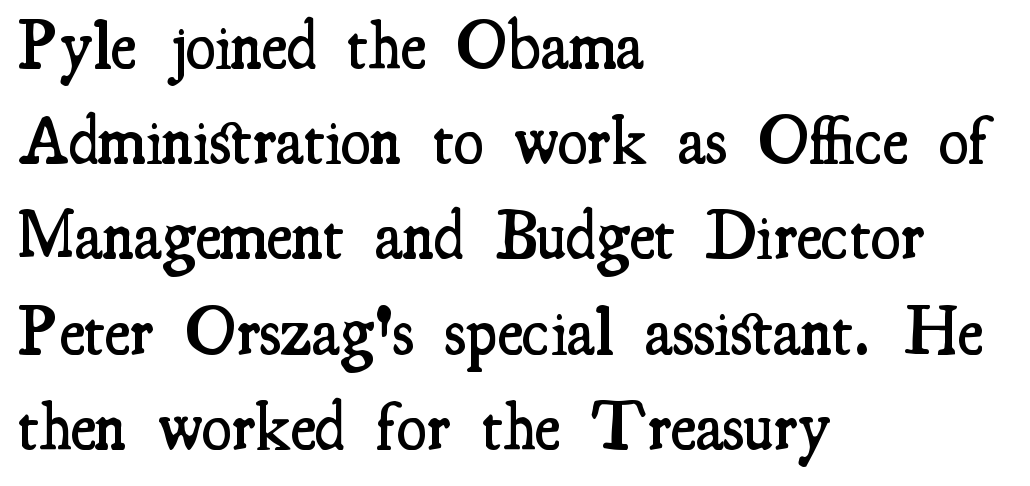
Q: Is the text bold? A: Semi-bold.
Q: Is the text italic (slanted)? A: No, it is upright.
Q: Is the typeface a serif or a sans-serif typeface? A: Serif.
Q: Is the text underlined? A: No.
Q: How is the paragraph aligned? A: Left-aligned.
Q: Is the spacing between letters normal or unusually wide? A: Normal.
Q: Is the spacing between lines tight, normal or loose? A: Normal.
Q: Width (condensed, normal, or wide)? A: Condensed.
Q: Stroke contrast? A: Medium.
Q: x-height? A: Small.
Q: Monospaced? A: No.
